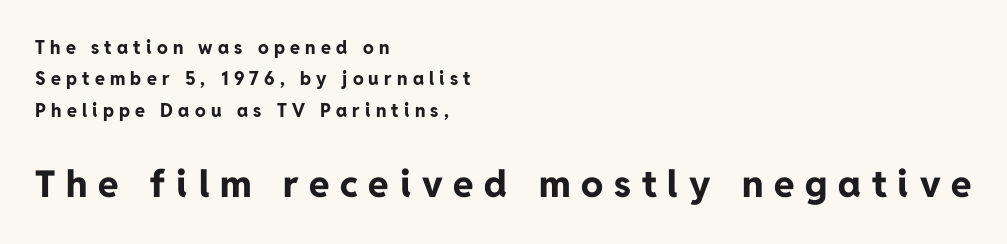
{"serif": "no", "italic": "no", "bold": "yes", "weight": "bold", "width": "normal", "stroke_contrast": "low", "x_height": "medium", "monospaced": "no", "underline": "no", "align": "left", "line_spacing_ratio": 1.75, "letter_spacing": "wide", "letter_spacing_em": 0.29, "larger_block": "second", "size_ratio": 2.06, "glyph_px": 37}
